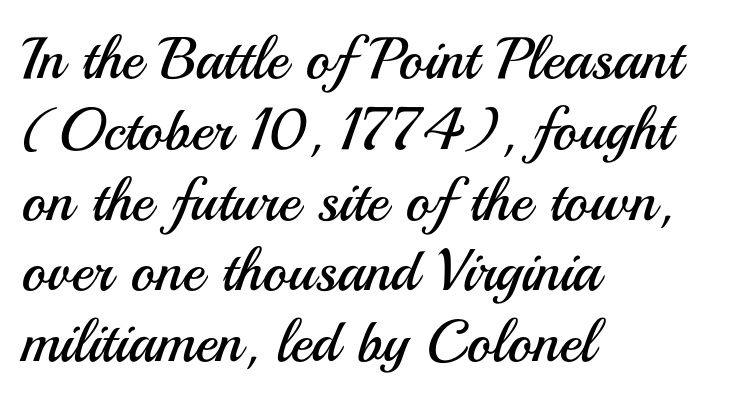
The characters are drawn with everyday or finer stroke widths. This sample has the flowing, uneven cadence of proportional lettering. The specimen omits any rule beneath the text block's lines. The tracking reads as untouched default to a designer's eye. The font family rendered here belongs to the sans-serif group.
